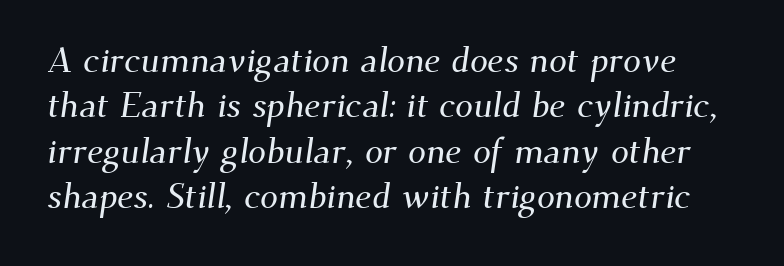
Q: Is the typeface a serif or a sans-serif typeface? A: Serif.
Q: Is the text underlined? A: No.
Q: Is the spacing between letters normal or unusually wide? A: Normal.
Q: Is the spacing between lines tight, normal or loose? A: Normal.
Q: Width (condensed, normal, or wide)? A: Normal.
Q: Stroke contrast? A: Medium.
Q: x-height? A: Small.
Q: Monospaced? A: No.
